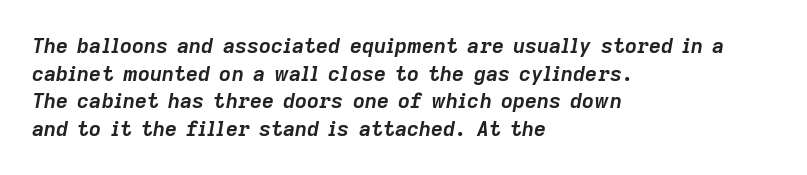
{"italic": "yes", "lean": "right", "slant_degrees": 9, "bold": "yes", "underline": "no", "align": "left", "line_spacing": "normal", "line_spacing_ratio": 1.32, "letter_spacing": "normal", "letter_spacing_em": 0.0, "glyph_px": 21}
